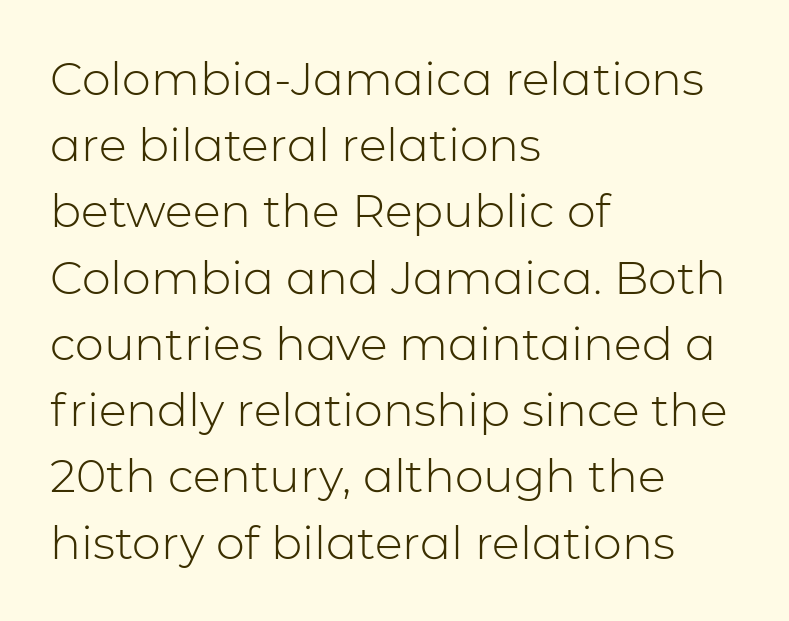
The image shows 46 px light sans-serif type, upright; set left-aligned, normal line spacing (1.44x), normal letter spacing, not underlined; low stroke contrast and a medium x-height.
